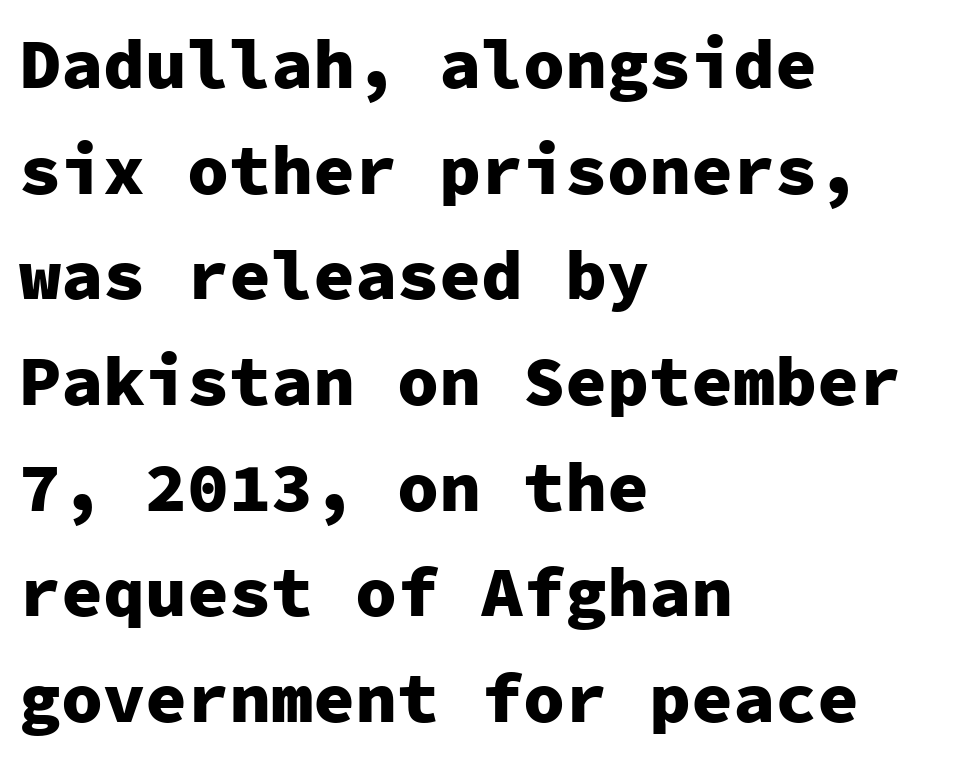
The type family on display is of the sans-serif kind. Alignment: flush left. The typesetting leans heavy: a genuine bold. Underline: absent. A typesetter would call this monospace, since all characters share one set width. What stands out about the letter spacing? Nothing — it is the standard amount.
